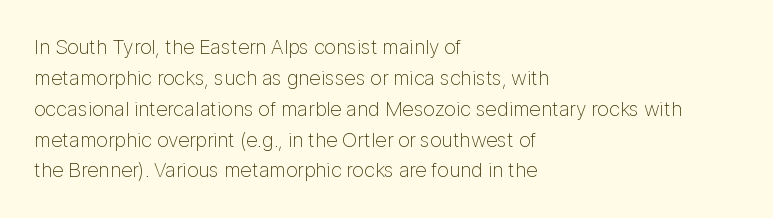
If you drew a line through each stem, it would be perfectly vertical. Leftover space on each line is placed entirely after the last word. The vertical gap from one line to the next is medium. The specimen omits any rule beneath the text block's lines.
